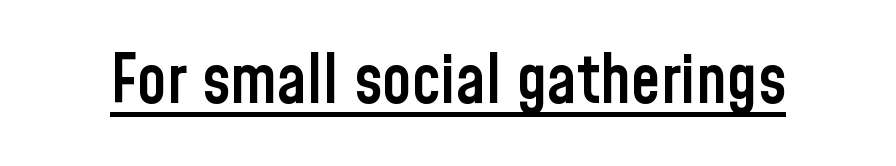
Q: Is the text bold? A: Semi-bold.
Q: Is the text italic (slanted)? A: No, it is upright.
Q: Is the typeface a serif or a sans-serif typeface? A: Sans-serif.
Q: Is the text underlined? A: Yes.
Q: Is the spacing between letters normal or unusually wide? A: Normal.
Q: Width (condensed, normal, or wide)? A: Condensed.
Q: Stroke contrast? A: Low.
Q: x-height? A: Medium.
Q: Monospaced? A: No.
